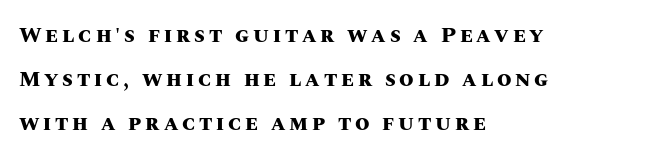
If you drew a line through each stem, it would be perfectly vertical. Check under the words: just untouched page. These lines carry a lot of weight — the face is fully bold. The lines are spread far apart with generous leading.
